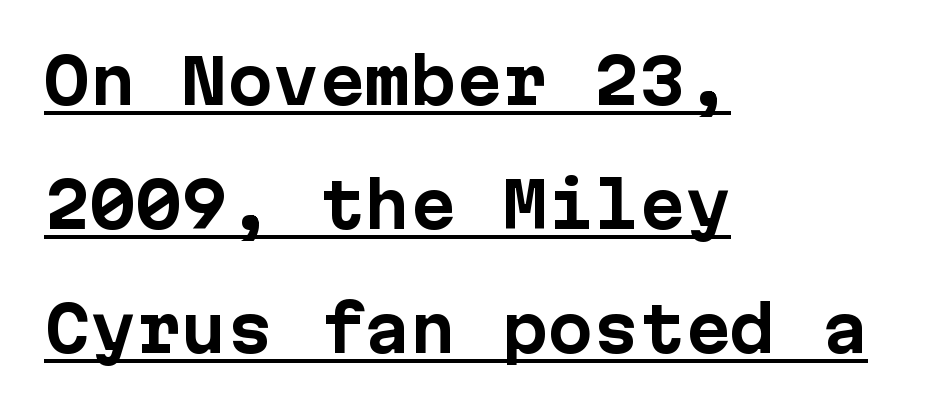
{"serif": "no", "italic": "no", "bold": "yes", "weight": "bold", "width": "normal", "stroke_contrast": "low", "x_height": "medium", "monospaced": "yes", "underline": "yes", "align": "left", "line_spacing": "loose", "line_spacing_ratio": 2.03, "letter_spacing": "normal", "letter_spacing_em": 0.0, "glyph_px": 61}
